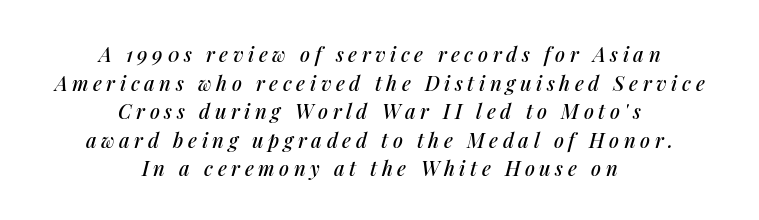
The image shows 20 px text type, italic (leaning right); set centered, normal line spacing (1.43x), unusually wide letter spacing (+0.23 em), not underlined.
